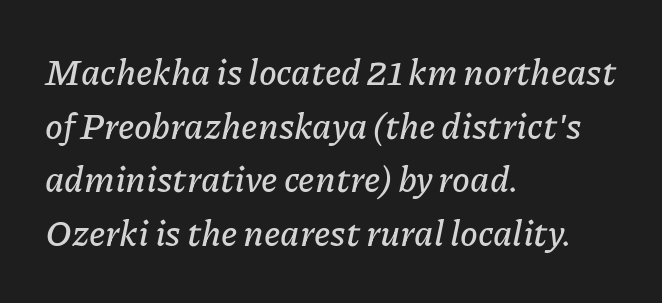
In terms of posture, this sample is oblique. Glance below the letters and you will spot only blank space. Character widths vary here, with narrow letters taking less room than wide ones. Nobody touched the tracking dial on this one.
